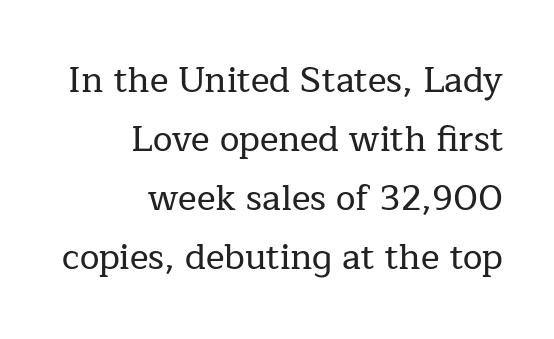
Q: Is the text italic (slanted)? A: No, it is upright.
Q: Is the typeface a serif or a sans-serif typeface? A: Serif.
Q: Is the text underlined? A: No.
Q: How is the paragraph aligned? A: Right-aligned.
Q: Is the spacing between letters normal or unusually wide? A: Normal.
Q: Is the spacing between lines tight, normal or loose? A: Normal.
Q: Width (condensed, normal, or wide)? A: Normal.
Q: Stroke contrast? A: Low.
Q: x-height? A: Medium.
Q: Monospaced? A: No.
